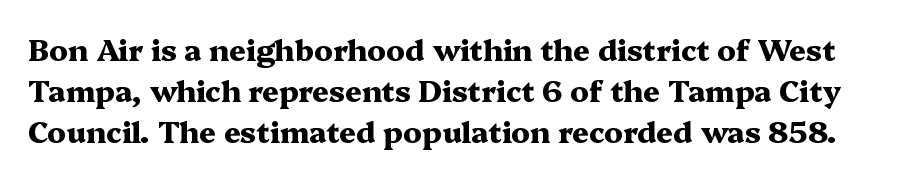
{"serif": "yes", "italic": "no", "bold": "yes", "weight": "heavy", "width": "wide", "stroke_contrast": "medium", "x_height": "medium", "monospaced": "no", "underline": "no", "line_spacing": "normal", "line_spacing_ratio": 1.42, "letter_spacing": "normal", "letter_spacing_em": 0.0, "glyph_px": 29}
